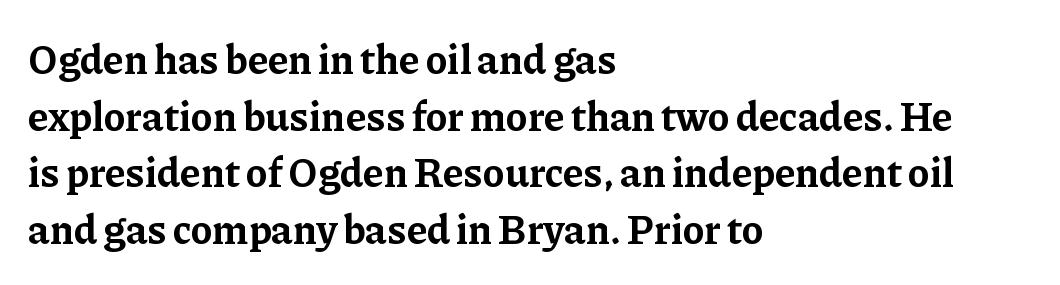
Which margin do the lines hug? The left one — the right edge is uneven. Is there much room between lines? A standard amount, neither cramped nor airy. These lines carry a lot of weight — the face is fully bold. Small tapered or slab feet sit at the stroke ends, so this counts as serif.
